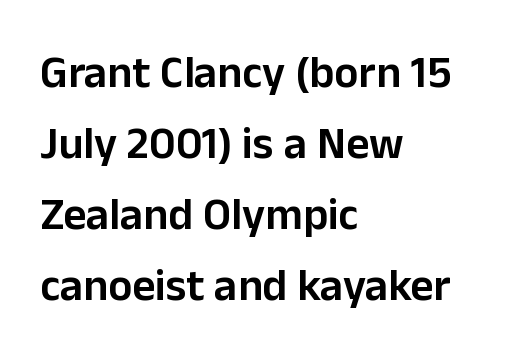
Q: Is the text bold? A: Semi-bold.
Q: Is the text italic (slanted)? A: No, it is upright.
Q: Is the typeface a serif or a sans-serif typeface? A: Sans-serif.
Q: Is the text underlined? A: No.
Q: How is the paragraph aligned? A: Left-aligned.
Q: Is the spacing between letters normal or unusually wide? A: Normal.
Q: Is the spacing between lines tight, normal or loose? A: Normal.
Q: Width (condensed, normal, or wide)? A: Normal.
Q: Stroke contrast? A: Low.
Q: x-height? A: Medium.
Q: Monospaced? A: No.
